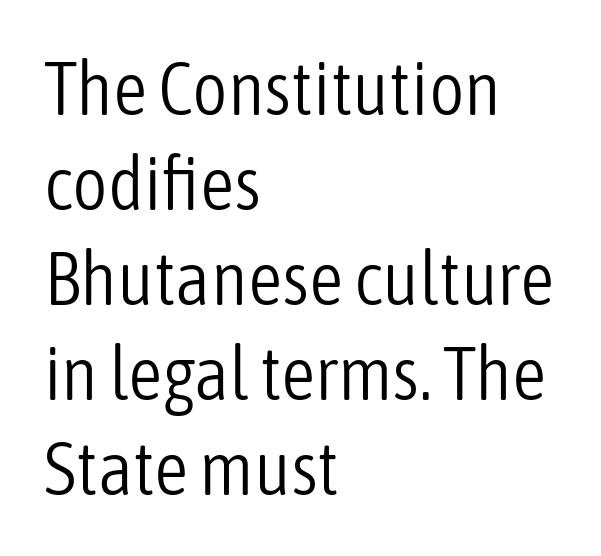
The image shows 76 px light, condensed sans-serif type, upright; set left-aligned, normal line spacing (1.25x), normal letter spacing, not underlined; low stroke contrast and a medium x-height.
